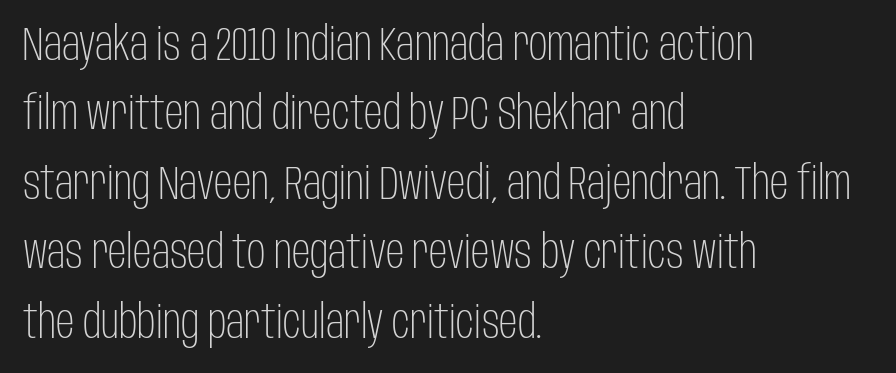
This sample is left-justified, so line endings fall wherever the words run out. Vertical stems look standard width or narrower in stroke. Unmarked baselines from the first word to the last. Note the varied advance widths — an 'i' is clearly narrower than an 'm'. How would I describe the line gaps? Plain and ordinary.
